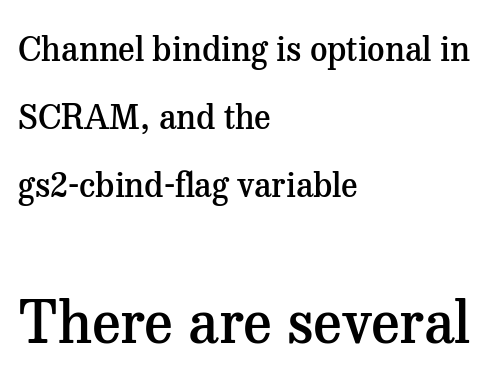
The image shows 59 px semibold serif type, upright; set left-aligned, loose line spacing (2.0x), normal letter spacing, not underlined; the second (bottom) block is 1.74x larger; medium stroke contrast and a medium x-height.
